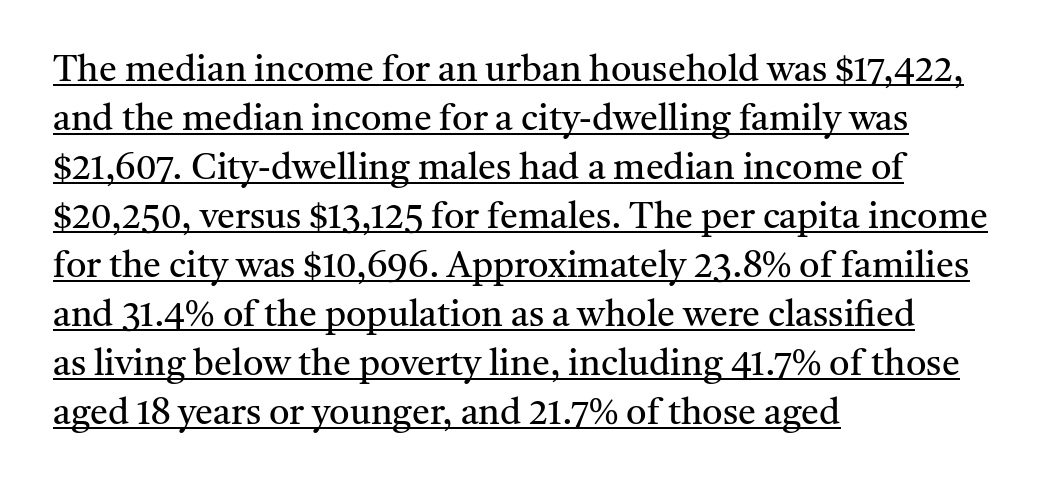
The image shows 36 px regular-weight serif type, upright; set left-aligned, normal line spacing (1.36x), normal letter spacing, underlined; medium stroke contrast and a medium x-height.
